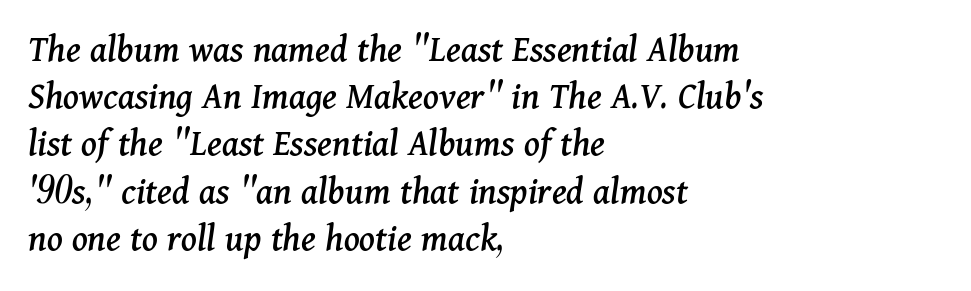
Q: Is the text italic (slanted)? A: Yes, it leans right by about 11 degrees.
Q: Is the typeface a serif or a sans-serif typeface? A: Serif.
Q: Is the text underlined? A: No.
Q: How is the paragraph aligned? A: Left-aligned.
Q: Is the spacing between letters normal or unusually wide? A: Normal.
Q: Width (condensed, normal, or wide)? A: Normal.
Q: Stroke contrast? A: Medium.
Q: x-height? A: Medium.
Q: Monospaced? A: No.
